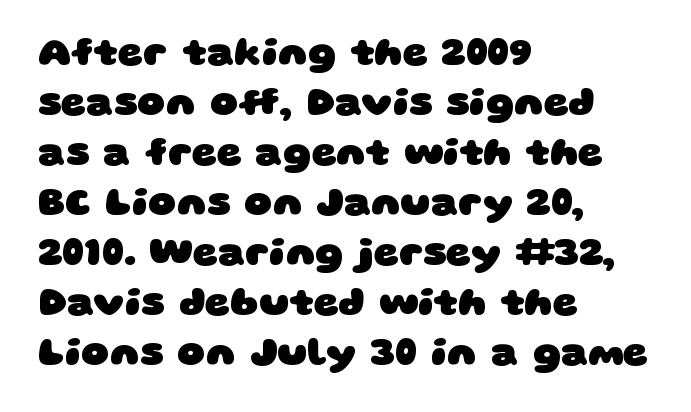
Q: Is the text bold? A: Yes.
Q: Is the typeface a serif or a sans-serif typeface? A: Sans-serif.
Q: Is the text underlined? A: No.
Q: How is the paragraph aligned? A: Left-aligned.
Q: Is the spacing between letters normal or unusually wide? A: Normal.
Q: Is the spacing between lines tight, normal or loose? A: Normal.
Q: Width (condensed, normal, or wide)? A: Wide.
Q: Stroke contrast? A: Low.
Q: x-height? A: Large.
Q: Monospaced? A: No.
